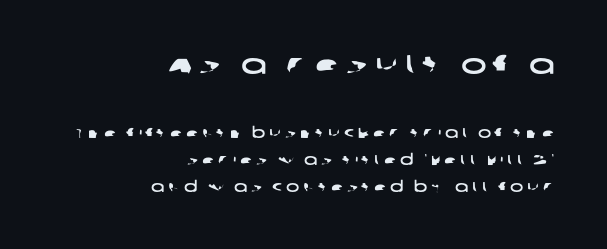
{"underline": "no", "align": "right", "line_spacing": "loose", "line_spacing_ratio": 1.93, "letter_spacing": "wide", "letter_spacing_em": 0.28, "larger_block": "first", "size_ratio": 1.93, "glyph_px": 27}
